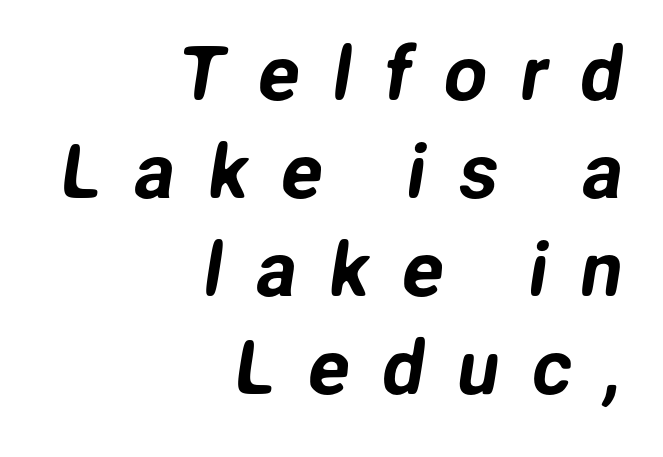
Does the copy run flush right? Yes — the right margin is perfectly even. Quick note: interline space is typical. Has an underline been added? It has not. Here the designer chose a conventional face with non-uniform glyph widths.
